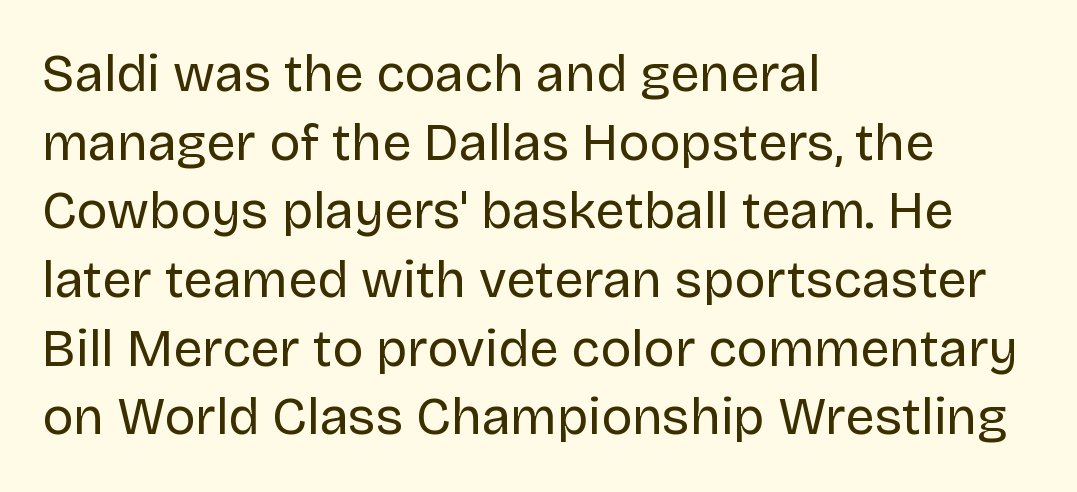
Each letter's strokes conclude bluntly, with no projecting serifs. This rendering uses left alignment, leaving the right contour irregular. This reads as an unemphasized weight, regular at the heaviest. The space between consecutive lines is moderate. Character widths vary here, with narrow letters taking less room than wide ones.
